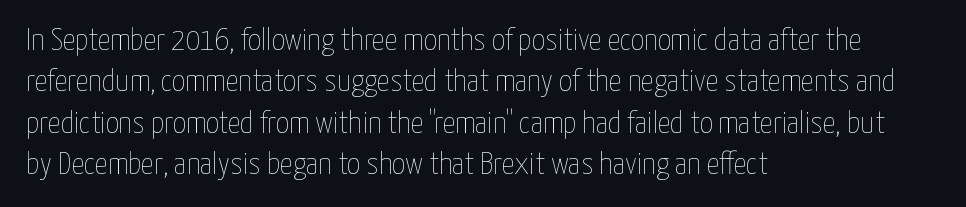
{"italic": "no", "bold": "no", "weight": "thin", "width": "condensed", "stroke_contrast": "low", "x_height": "medium", "monospaced": "no", "underline": "no", "align": "left", "line_spacing": "normal", "line_spacing_ratio": 1.29, "letter_spacing": "normal", "letter_spacing_em": 0.0, "glyph_px": 32}
